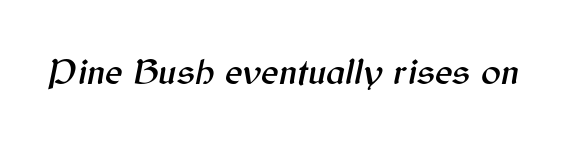
Q: Is the text italic (slanted)? A: Yes, it leans right by about 12 degrees.
Q: Is the text underlined? A: No.
Q: Is the spacing between letters normal or unusually wide? A: Normal.
Q: Width (condensed, normal, or wide)? A: Normal.
Q: Stroke contrast? A: Medium.
Q: x-height? A: Medium.
Q: Monospaced? A: No.
